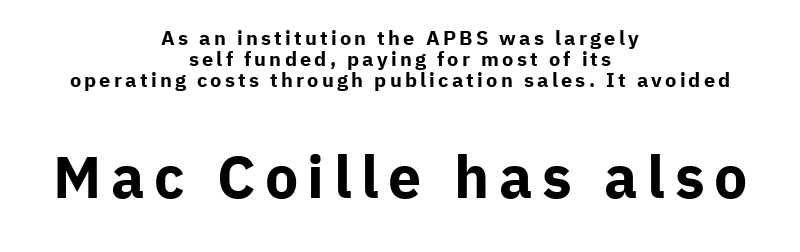
The image shows 59 px bold sans-serif type, upright; set centered, tight line spacing (1.04x), not underlined; the second (bottom) block is 2.95x larger; low stroke contrast and a medium x-height.
